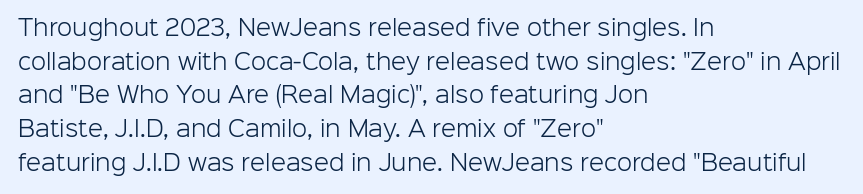
Unbolded letterforms with no extra heft. The letterforms sit shoulder to shoulder at normal distance. Line spacing here is normal. Glance below the letters and you will spot only blank space. Visually the block forms a straight wall on the left and a jagged coastline on the right.
